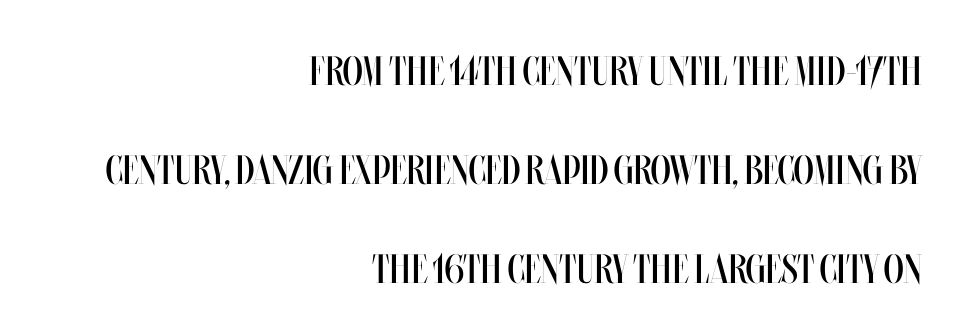
{"italic": "no", "bold": "no", "weight": "regular", "width": "condensed", "stroke_contrast": "medium", "x_height": "large", "monospaced": "no", "underline": "no", "align": "right", "line_spacing": "loose", "line_spacing_ratio": 2.41, "letter_spacing": "normal", "letter_spacing_em": 0.0, "glyph_px": 41}
